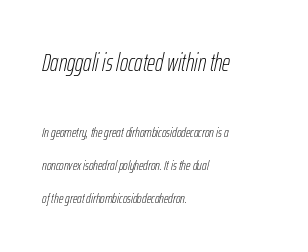
The image shows 25 px text type, italic (leaning right); set left-aligned, loose line spacing (2.35x), normal letter spacing, not underlined; the first (top) block is 1.79x larger.
